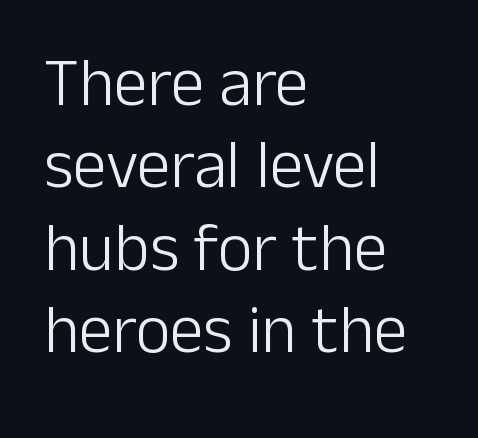
{"serif": "no", "italic": "no", "bold": "no", "weight": "light", "width": "normal", "stroke_contrast": "low", "x_height": "medium", "monospaced": "no", "underline": "no", "align": "left", "line_spacing_ratio": 1.23, "letter_spacing": "normal", "letter_spacing_em": 0.0, "glyph_px": 67}
